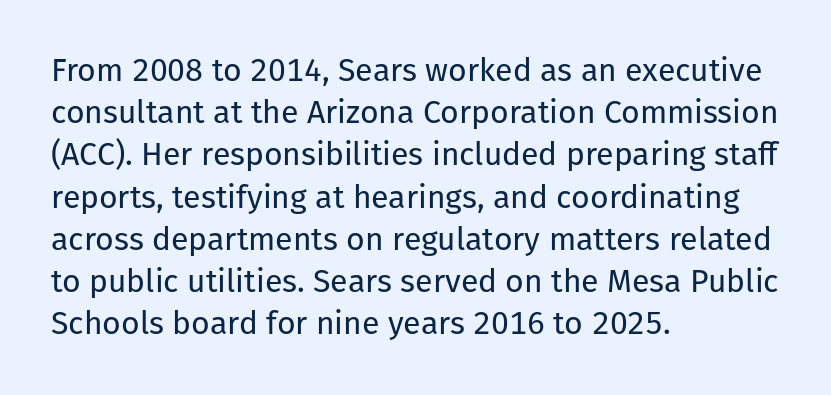
{"serif": "no", "italic": "no", "bold": "no", "weight": "regular", "width": "normal", "stroke_contrast": "low", "x_height": "medium", "monospaced": "no", "underline": "no", "align": "left", "line_spacing": "normal", "line_spacing_ratio": 1.32, "letter_spacing": "normal", "letter_spacing_em": 0.0, "glyph_px": 32}
